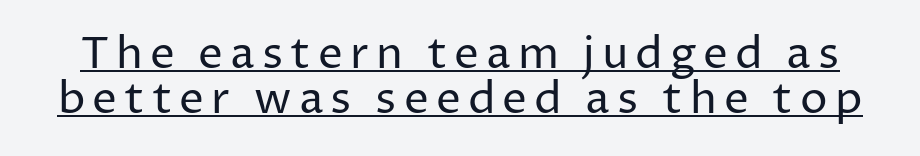
Q: Is the text bold? A: No.
Q: Is the text italic (slanted)? A: No, it is upright.
Q: Is the typeface a serif or a sans-serif typeface? A: Sans-serif.
Q: Is the text underlined? A: Yes.
Q: Is the spacing between lines tight, normal or loose? A: Tight.
Q: Width (condensed, normal, or wide)? A: Normal.
Q: Stroke contrast? A: Low.
Q: x-height? A: Medium.
Q: Monospaced? A: No.
